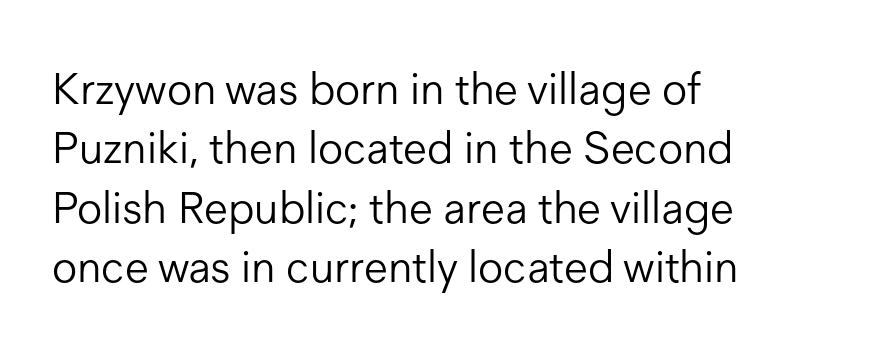
The face used here is proportionally spaced, like ordinary book or web type. Serif or sans? Sans — the stroke terminals are bare. The letterforms sit at book weight or below. Each line starts at the same left margin while the right side varies. Glance below the letters and you will spot only blank space.
